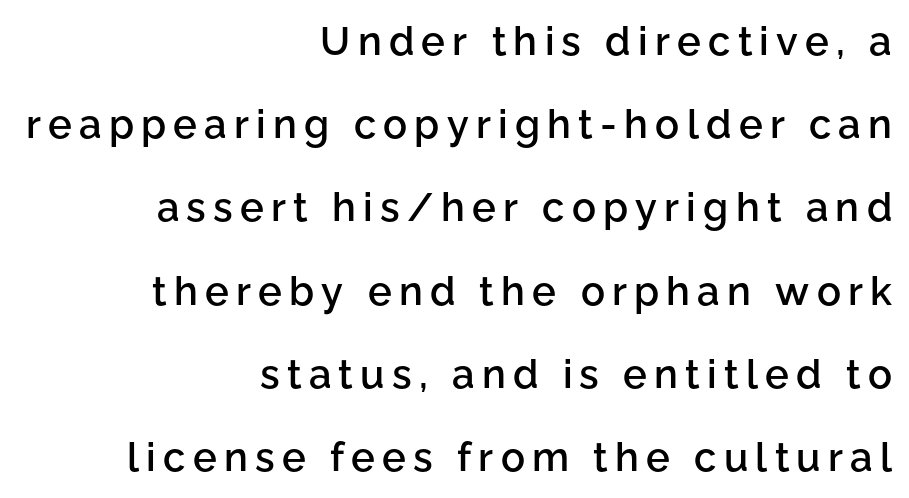
Caption: multi-line text, flush right, ragged left. Regarding leading, the lines here are spaced well apart. Has an underline been added? It has not. Regarding serifs, this sample does without them. The lettering holds an erect, upright posture throughout.
